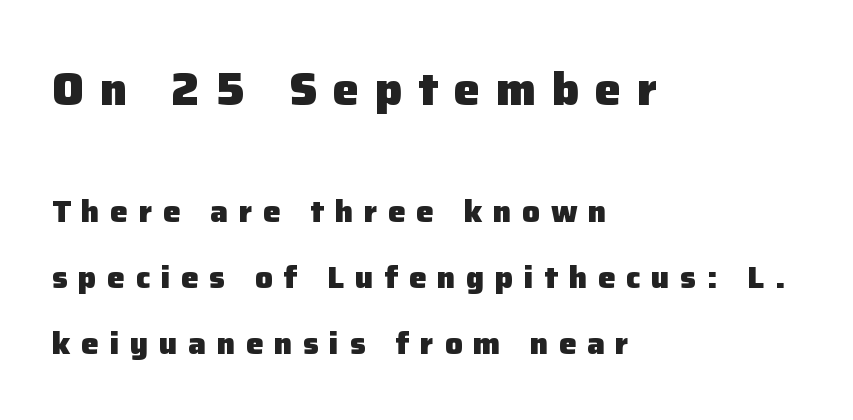
Q: Is the text bold? A: Yes.
Q: Is the text italic (slanted)? A: No, it is upright.
Q: Is the typeface a serif or a sans-serif typeface? A: Sans-serif.
Q: Is the text underlined? A: No.
Q: How is the paragraph aligned? A: Left-aligned.
Q: Is the spacing between letters normal or unusually wide? A: Unusually wide.
Q: Is the spacing between lines tight, normal or loose? A: Loose.
Q: Which block of text is set in a larger size, the first (top) or the second (bottom)? A: The first (top) one.
Q: Width (condensed, normal, or wide)? A: Normal.
Q: Stroke contrast? A: Low.
Q: x-height? A: Medium.
Q: Monospaced? A: No.
